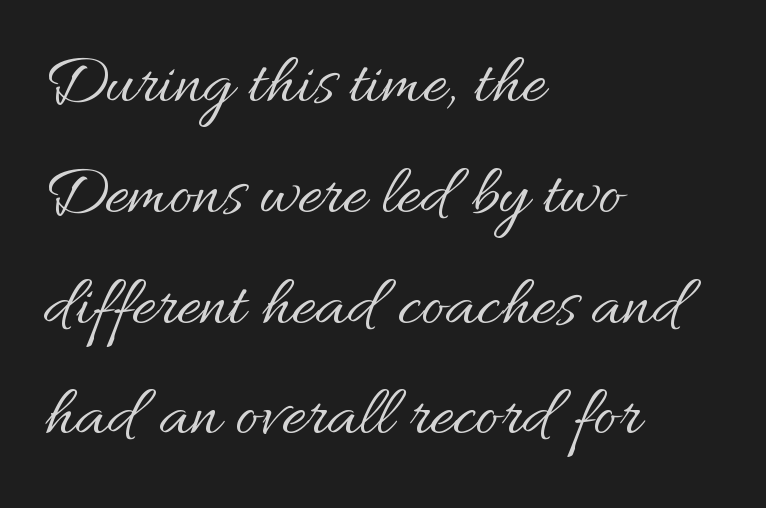
The block of text has a typical density, with ordinary space between rows. The specimen omits any rule beneath the text block's lines. One-word summary of the alignment: left.
